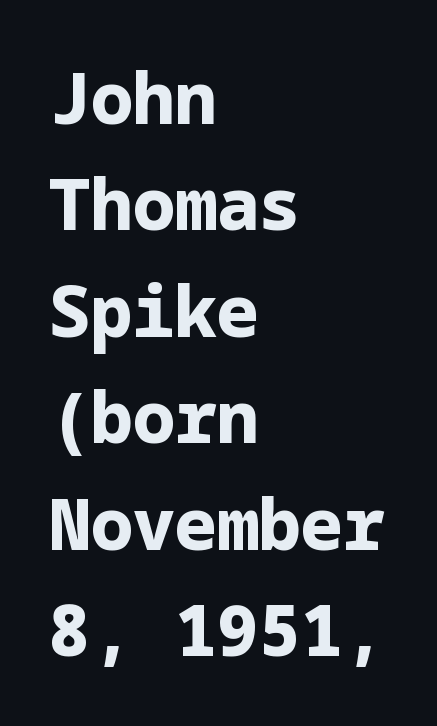
{"serif": "no", "italic": "no", "bold": "yes", "weight": "bold", "width": "normal", "stroke_contrast": "low", "x_height": "medium", "underline": "no", "align": "left", "line_spacing": "normal", "line_spacing_ratio": 1.52, "letter_spacing": "normal", "letter_spacing_em": 0.0, "glyph_px": 70}
